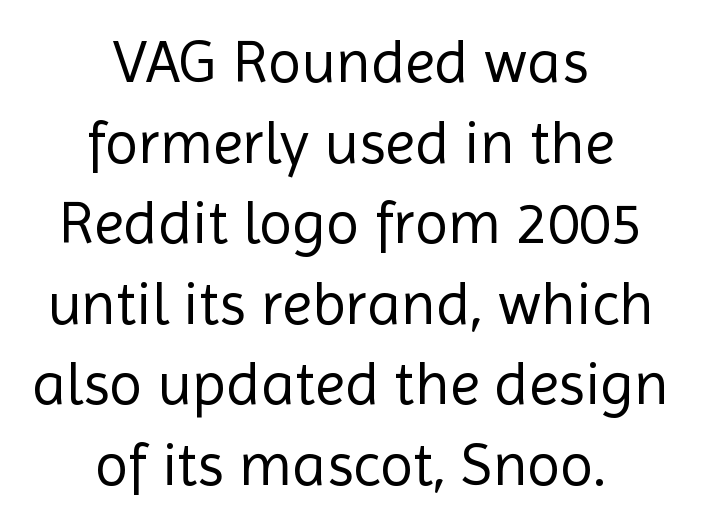
The image shows 61 px regular-weight sans-serif type, upright; set centered, normal line spacing (1.32x), normal letter spacing, not underlined; a medium x-height.
